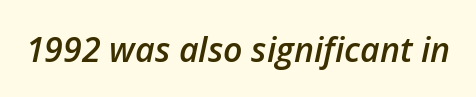
These lines are rendered in a variable-pitch font. The rendering applies a slant to the glyphs. These lines carry some extra weight — a demibold, not a full bold. The strip under each line holds only bare page.
